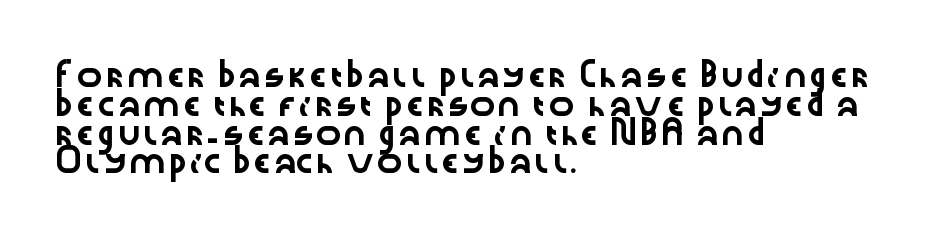
{"italic": "no", "underline": "no", "align": "left", "line_spacing": "normal", "line_spacing_ratio": 1.31, "letter_spacing": "normal", "letter_spacing_em": 0.0, "glyph_px": 22}
